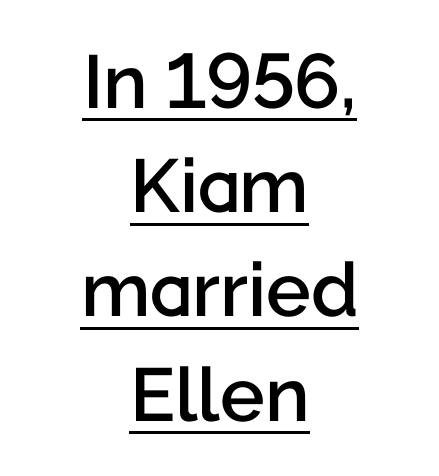
Both edges are ragged and mirror each other, which tells us the setting is centered. Each letter keeps its own natural width here, so spacing adapts to shape. What stands out about the letter spacing? Nothing — it is the standard amount. Classification — sans serif.
